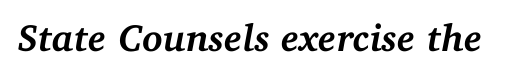
In terms of weight, the rendering is a true, heavy bold. Does the lettering tilt? It does — this is italic. No extra tracking has been applied to these lines. The foot of each line stays bare and open. Check where the strokes stop: tiny serifs finish them off.
